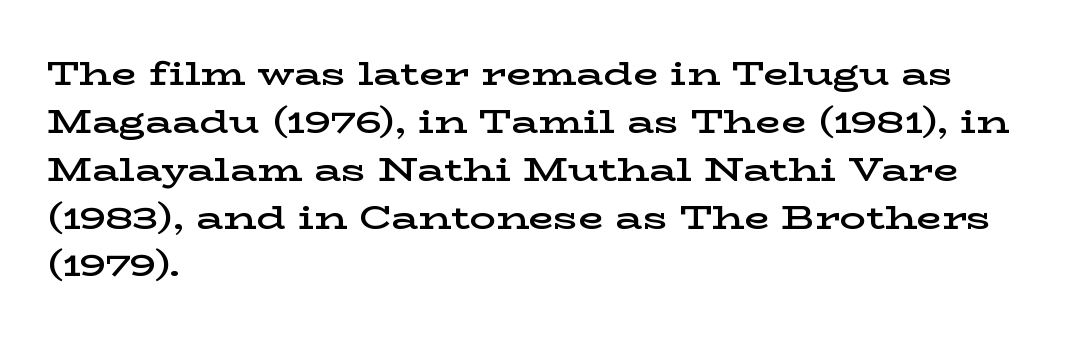
{"serif": "yes", "italic": "no", "bold": "semi", "weight": "semibold", "width": "wide", "stroke_contrast": "low", "x_height": "medium", "monospaced": "no", "underline": "no", "align": "left", "line_spacing": "normal", "line_spacing_ratio": 1.45, "letter_spacing": "normal", "letter_spacing_em": 0.0, "glyph_px": 33}
